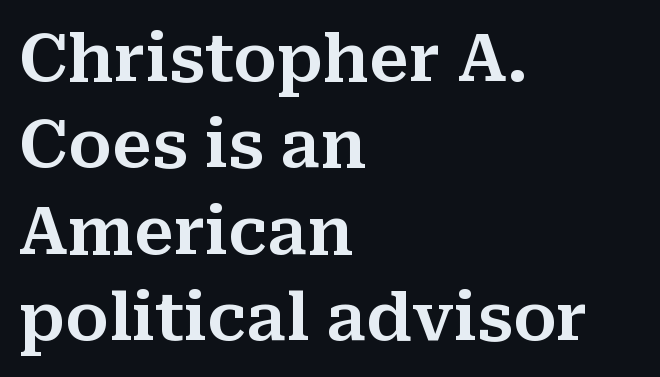
Q: Is the text italic (slanted)? A: No, it is upright.
Q: Is the typeface a serif or a sans-serif typeface? A: Serif.
Q: Is the text underlined? A: No.
Q: How is the paragraph aligned? A: Left-aligned.
Q: Is the spacing between letters normal or unusually wide? A: Normal.
Q: Is the spacing between lines tight, normal or loose? A: Normal.
Q: Width (condensed, normal, or wide)? A: Normal.
Q: Stroke contrast? A: Medium.
Q: x-height? A: Medium.
Q: Monospaced? A: No.
